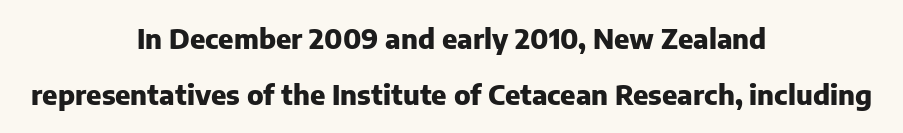
Q: Is the text bold? A: Yes.
Q: Is the text italic (slanted)? A: No, it is upright.
Q: Is the text underlined? A: No.
Q: How is the paragraph aligned? A: Centered.
Q: Is the spacing between letters normal or unusually wide? A: Normal.
Q: Is the spacing between lines tight, normal or loose? A: Loose.
